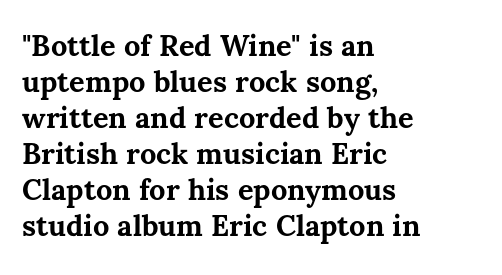
Q: Is the text bold? A: Yes.
Q: Is the text italic (slanted)? A: No, it is upright.
Q: Is the text underlined? A: No.
Q: How is the paragraph aligned? A: Left-aligned.
Q: Is the spacing between letters normal or unusually wide? A: Normal.
Q: Width (condensed, normal, or wide)? A: Normal.
Q: Stroke contrast? A: Medium.
Q: x-height? A: Medium.
Q: Monospaced? A: No.
